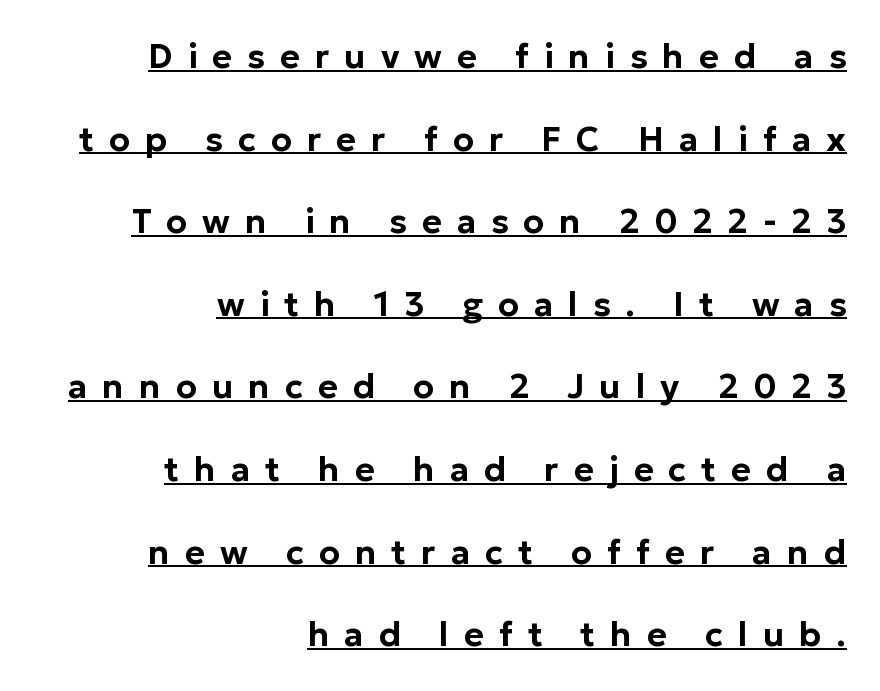
Tracking here is generous; glyphs stand well apart from one another. The type sits square on the baseline with zero lean. The ragged edge is on the left, which tells us the setting is flush right. Rows of type keep a wide berth in the vertical direction. The rendering uses natural spacing where letterforms have individual widths. The typeface chosen for these lines omits serifs.
